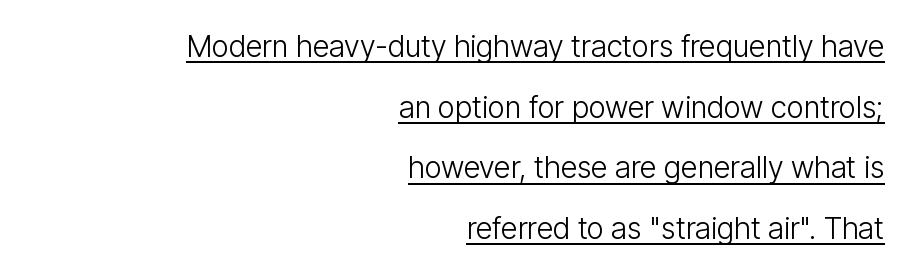
{"serif": "no", "italic": "no", "bold": "no", "weight": "light", "width": "condensed", "stroke_contrast": "low", "x_height": "medium", "monospaced": "no", "underline": "yes", "align": "right", "line_spacing": "loose", "line_spacing_ratio": 2.02, "letter_spacing": "normal", "letter_spacing_em": 0.0, "glyph_px": 30}
